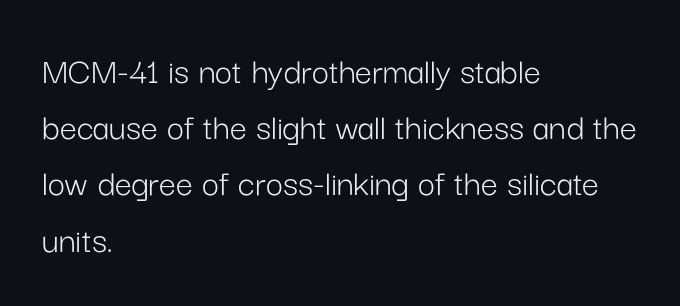
Bold? No — there's no thickening of the strokes. A typesetter would call this proportional, since set widths differ per character. Unmarked baselines from the first word to the last. Line spacing here is normal. Every character sits straight up, as roman type does. The rag falls on the right side of this text block.
